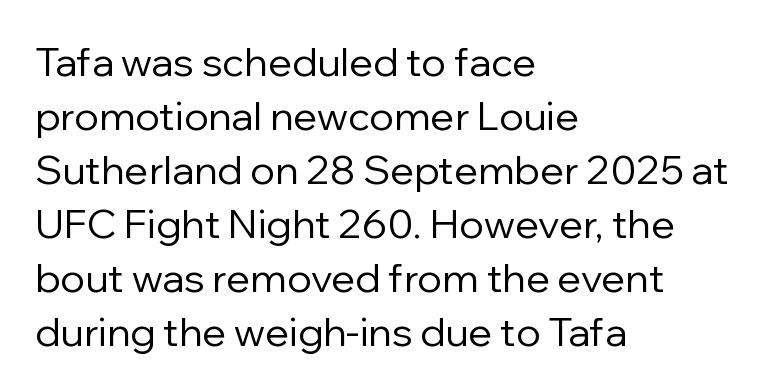
{"serif": "no", "italic": "no", "bold": "no", "weight": "regular", "width": "normal", "stroke_contrast": "low", "x_height": "medium", "monospaced": "no", "underline": "no", "align": "left", "line_spacing": "normal", "line_spacing_ratio": 1.35, "letter_spacing": "normal", "letter_spacing_em": 0.0, "glyph_px": 40}
